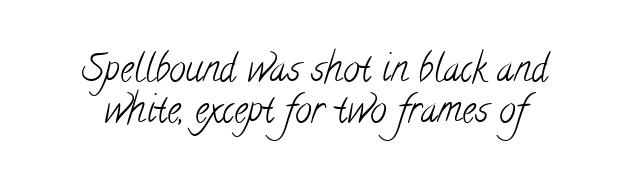
Reading down the column, the eye jumps only a short way to each next line. The face used here is proportionally spaced, like ordinary book or web type. The type is set solid horizontally, with unmodified tracking. Stem width sits at or under what a default text font uses.
